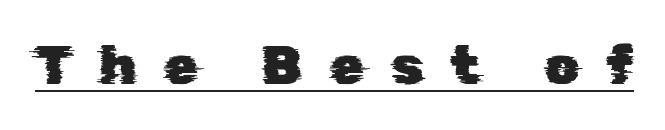
A baseline rule has been typeset under these characters. Serifs: no, the terminals of the letterforms are clean. Note the varied advance widths — an 'i' is clearly narrower than an 'm'. Observe the wide spacing: letters keep a clear distance from each other.
